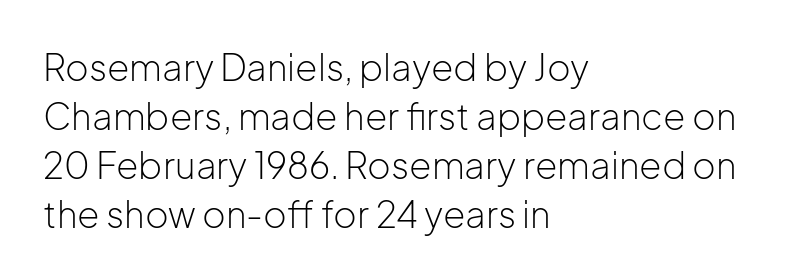
If you measured baseline to baseline, you'd find a middling distance. The strokes are not fattened; the text isn't bold. Honestly, there is no underline to notice here at all. This sample uses plain, unmodified letter spacing. The typography opts for an upright posture over an oblique one. The passage shown is typed in a proportional face where columns would drift.
